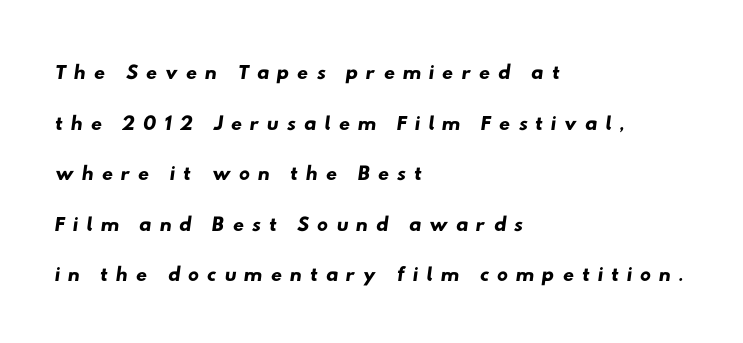
The baseline area is clear. The letters carry no serifs — their stems end cleanly without finishing strokes. Leftover space on each line is placed entirely after the last word. This rendering widens character spacing well past its baseline value.
